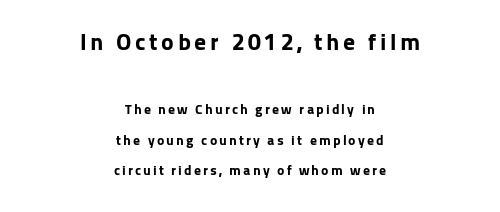
The characters look thick and weighty, a clear bold. This sample is center-justified, so both line endings float freely. Clear beneath every line of the passage. You get the large type first, then a drop to smaller type. The type sits square on the baseline with zero lean. Honestly, the rows look like they've been pulled way apart.
